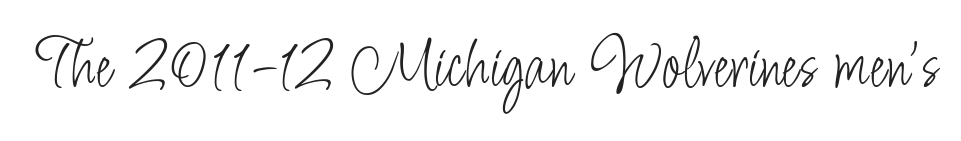
The image shows 73 px light, condensed sans-serif type; set normal letter spacing, not underlined; low stroke contrast and a small x-height.
